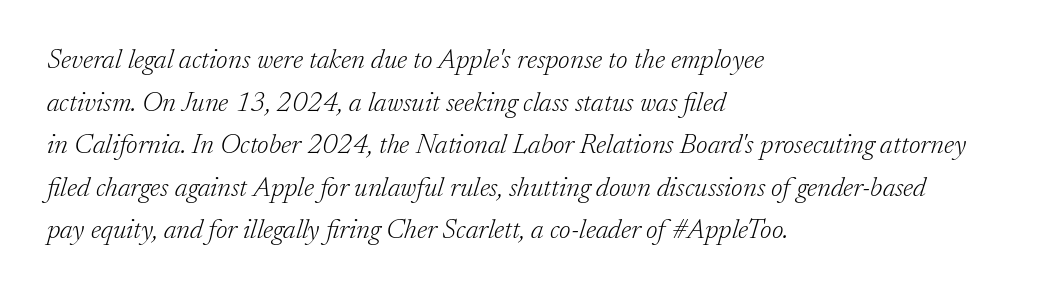
The passage shown is typeset with a serif family. The strokes are not fattened; the text isn't bold. Compared with ordinary roman type, these characters are visibly tilted. Check under the words: just untouched page. These lines keep a tight, regular rhythm from letter to letter. Looks like regular typesetting: each glyph gets only the width it needs.
